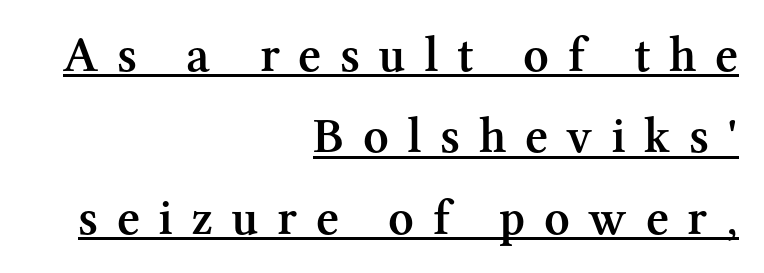
Q: Is the text bold? A: Semi-bold.
Q: Is the text italic (slanted)? A: No, it is upright.
Q: Is the typeface a serif or a sans-serif typeface? A: Serif.
Q: Is the text underlined? A: Yes.
Q: How is the paragraph aligned? A: Right-aligned.
Q: Is the spacing between letters normal or unusually wide? A: Unusually wide.
Q: Is the spacing between lines tight, normal or loose? A: Normal.
Q: Width (condensed, normal, or wide)? A: Normal.
Q: Stroke contrast? A: Medium.
Q: x-height? A: Medium.
Q: Monospaced? A: No.
